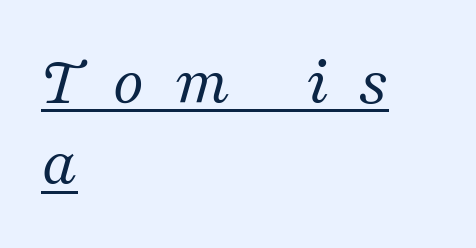
The text block is weighted toward the left margin, trailing off unevenly rightward. Looks like someone drew a line under every word here. Vertical stems look standard width or narrower in stroke. Looks like regular typesetting: each glyph gets only the width it needs. To sum up the face: it has serifs.
